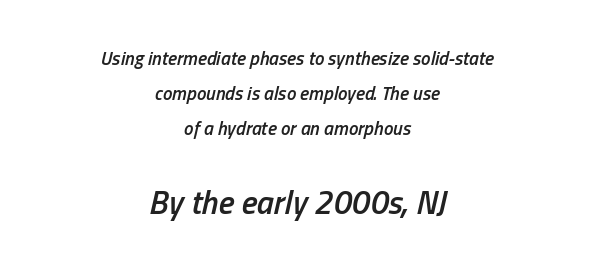
{"italic": "yes", "lean": "right", "slant_degrees": 13, "bold": "semi", "weight": "semibold", "width": "condensed", "stroke_contrast": "low", "x_height": "medium", "monospaced": "no", "underline": "no", "align": "center", "line_spacing_ratio": 1.83, "letter_spacing": "normal", "letter_spacing_em": 0.0, "larger_block": "second", "size_ratio": 1.74, "glyph_px": 33}
